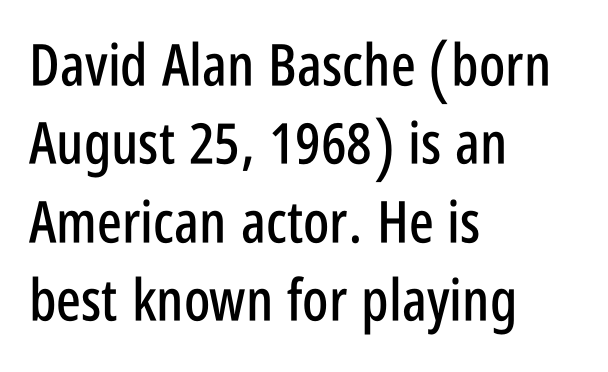
{"serif": "no", "italic": "no", "width": "condensed", "stroke_contrast": "low", "x_height": "large", "monospaced": "no", "underline": "no", "align": "left", "line_spacing": "normal", "line_spacing_ratio": 1.35, "letter_spacing": "normal", "letter_spacing_em": 0.0, "glyph_px": 58}
